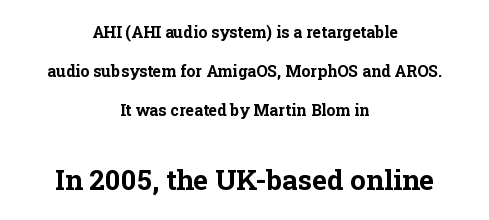
Q: Is the text bold? A: Yes.
Q: Is the text italic (slanted)? A: No, it is upright.
Q: Is the typeface a serif or a sans-serif typeface? A: Serif.
Q: Is the text underlined? A: No.
Q: How is the paragraph aligned? A: Centered.
Q: Is the spacing between letters normal or unusually wide? A: Normal.
Q: Is the spacing between lines tight, normal or loose? A: Loose.
Q: Which block of text is set in a larger size, the first (top) or the second (bottom)? A: The second (bottom) one.
Q: Width (condensed, normal, or wide)? A: Normal.
Q: Stroke contrast? A: Low.
Q: x-height? A: Medium.
Q: Monospaced? A: No.
